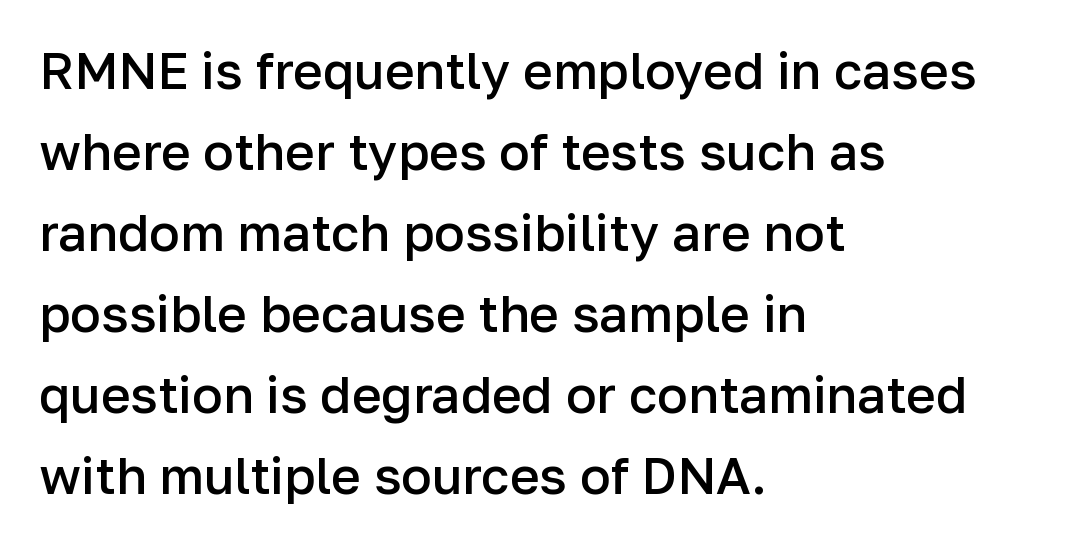
Q: Is the text bold? A: Semi-bold.
Q: Is the text italic (slanted)? A: No, it is upright.
Q: Is the typeface a serif or a sans-serif typeface? A: Sans-serif.
Q: Is the text underlined? A: No.
Q: How is the paragraph aligned? A: Left-aligned.
Q: Is the spacing between letters normal or unusually wide? A: Normal.
Q: Is the spacing between lines tight, normal or loose? A: Normal.
Q: Width (condensed, normal, or wide)? A: Normal.
Q: Stroke contrast? A: Low.
Q: x-height? A: Medium.
Q: Monospaced? A: No.
